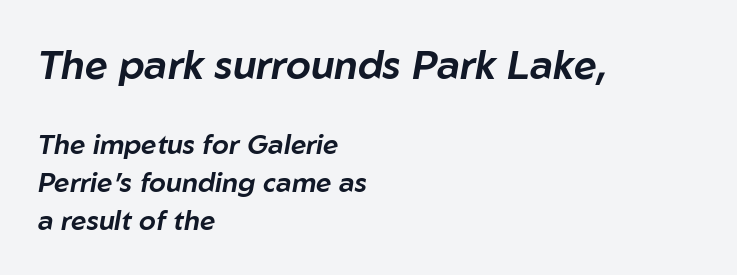
The image shows 40 px text type, italic (leaning right); set left-aligned, normal line spacing (1.4x), normal letter spacing, not underlined; the first (top) block is 1.48x larger; low stroke contrast and a medium x-height.
